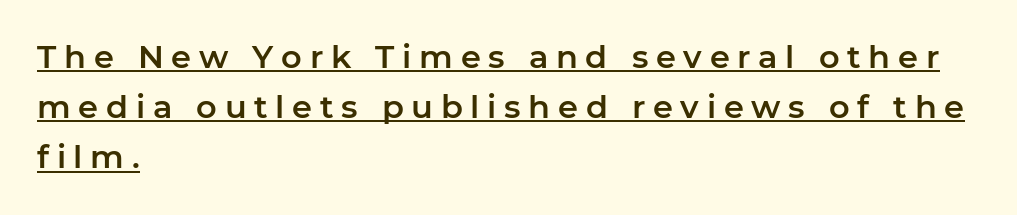
These lines were composed using upright roman letters. A typesetter would call this proportional, since set widths differ per character. All the whitespace from short lines collects on the right. The glyphs are accompanied by a horizontal stroke just below them. To sum up the face: it is a sans, with no serifs. The horizontal fit of the characters is loose and conspicuously gappy.
